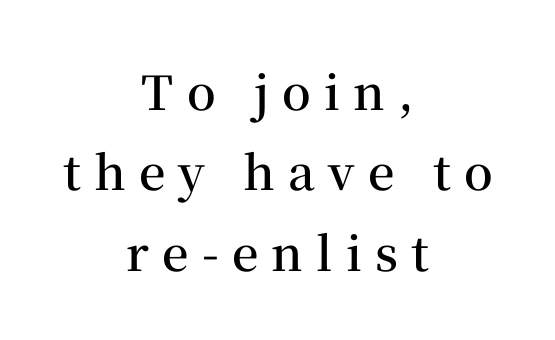
Q: Is the text bold? A: Semi-bold.
Q: Is the text italic (slanted)? A: No, it is upright.
Q: Is the typeface a serif or a sans-serif typeface? A: Serif.
Q: Is the text underlined? A: No.
Q: How is the paragraph aligned? A: Centered.
Q: Is the spacing between letters normal or unusually wide? A: Unusually wide.
Q: Width (condensed, normal, or wide)? A: Normal.
Q: Stroke contrast? A: Medium.
Q: x-height? A: Medium.
Q: Monospaced? A: No.
